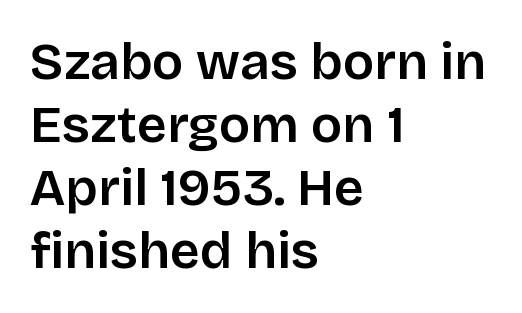
{"serif": "no", "italic": "no", "bold": "semi", "weight": "semibold", "width": "normal", "stroke_contrast": "low", "x_height": "large", "monospaced": "no", "underline": "no", "align": "left", "line_spacing_ratio": 1.21, "letter_spacing": "normal", "letter_spacing_em": 0.0, "glyph_px": 52}
